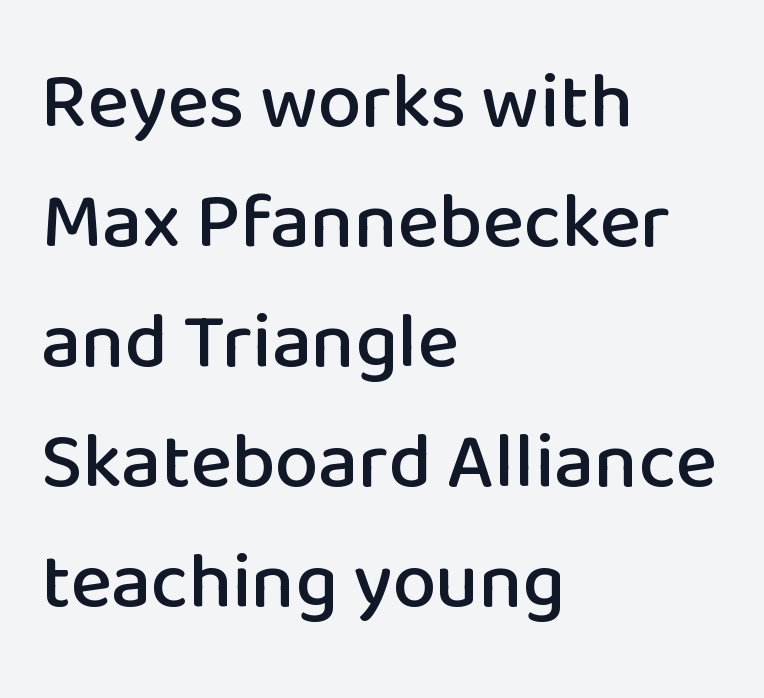
The image shows 78 px sans-serif type, upright; set left-aligned, normal line spacing (1.54x), normal letter spacing, not underlined; low stroke contrast and a medium x-height.
